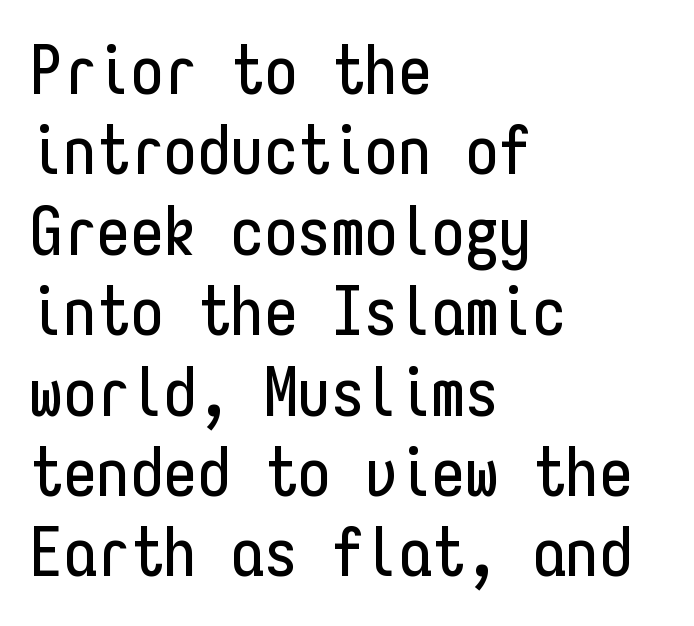
{"serif": "no", "italic": "no", "width": "condensed", "stroke_contrast": "low", "x_height": "medium", "monospaced": "yes", "underline": "no", "align": "left", "line_spacing_ratio": 1.2, "letter_spacing": "normal", "letter_spacing_em": 0.0, "glyph_px": 67}
